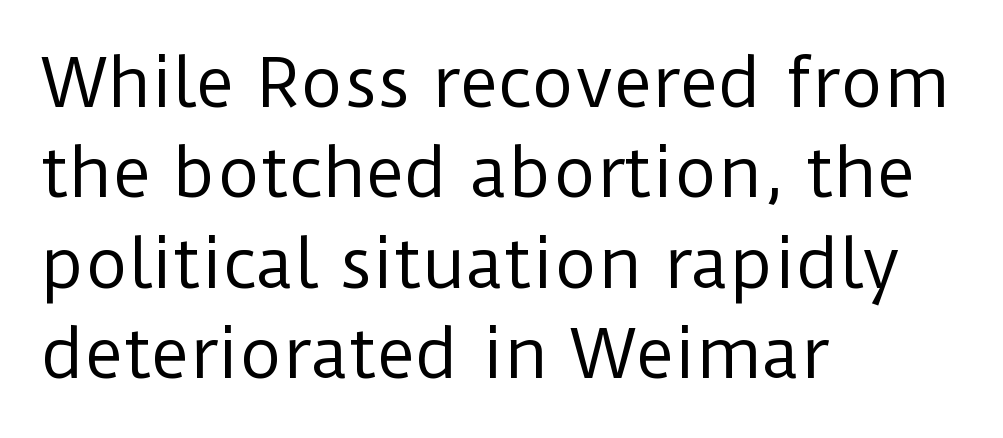
Q: Is the text bold? A: No.
Q: Is the text italic (slanted)? A: No, it is upright.
Q: Is the typeface a serif or a sans-serif typeface? A: Sans-serif.
Q: Is the text underlined? A: No.
Q: How is the paragraph aligned? A: Left-aligned.
Q: Is the spacing between letters normal or unusually wide? A: Normal.
Q: Is the spacing between lines tight, normal or loose? A: Normal.
Q: Width (condensed, normal, or wide)? A: Normal.
Q: Stroke contrast? A: Low.
Q: x-height? A: Medium.
Q: Monospaced? A: No.
